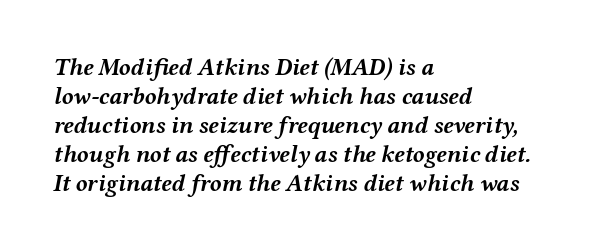
Q: Is the text bold? A: Yes.
Q: Is the text italic (slanted)? A: Yes, it leans right by about 12 degrees.
Q: Is the text underlined? A: No.
Q: How is the paragraph aligned? A: Left-aligned.
Q: Is the spacing between letters normal or unusually wide? A: Normal.
